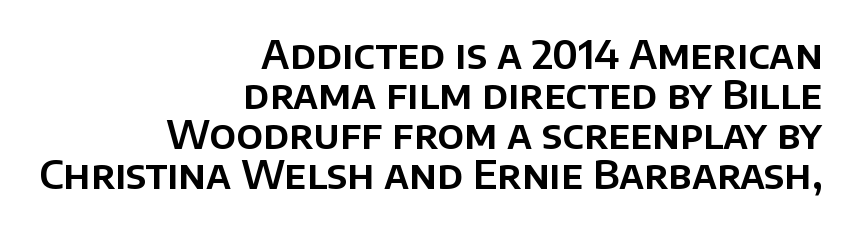
The image shows 40 px sans-serif type, upright; set right-aligned, tight line spacing (1.0x), normal letter spacing, not underlined; low stroke contrast and a large x-height.
